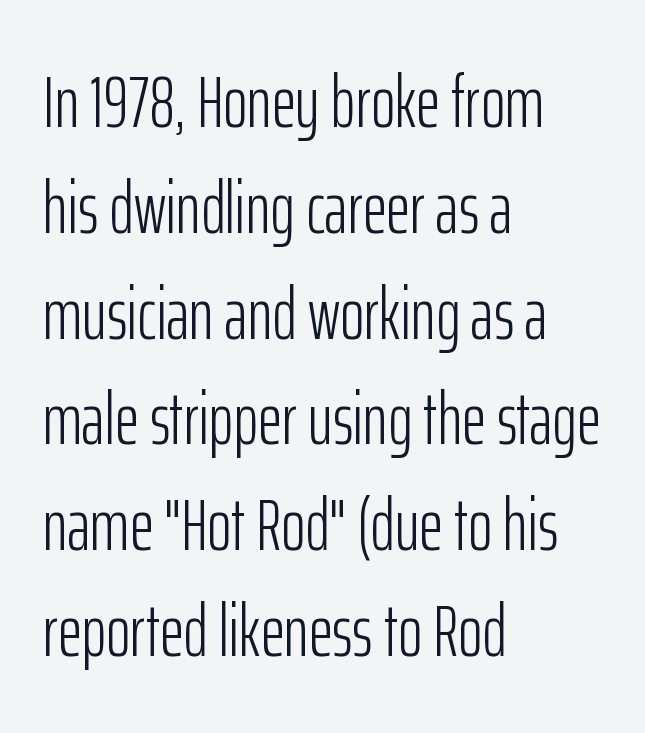
Q: Is the text bold? A: No.
Q: Is the text italic (slanted)? A: No, it is upright.
Q: Is the typeface a serif or a sans-serif typeface? A: Sans-serif.
Q: Is the text underlined? A: No.
Q: How is the paragraph aligned? A: Left-aligned.
Q: Is the spacing between letters normal or unusually wide? A: Normal.
Q: Is the spacing between lines tight, normal or loose? A: Normal.
Q: Width (condensed, normal, or wide)? A: Condensed.
Q: Stroke contrast? A: Low.
Q: x-height? A: Medium.
Q: Monospaced? A: No.
